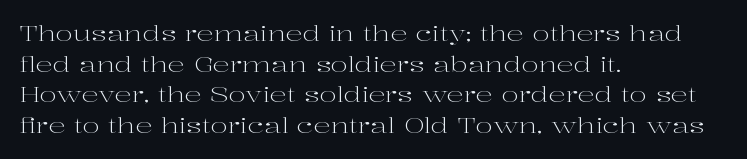
Q: Is the text bold? A: No.
Q: Is the text italic (slanted)? A: No, it is upright.
Q: Is the text underlined? A: No.
Q: How is the paragraph aligned? A: Left-aligned.
Q: Is the spacing between letters normal or unusually wide? A: Normal.
Q: Is the spacing between lines tight, normal or loose? A: Normal.
